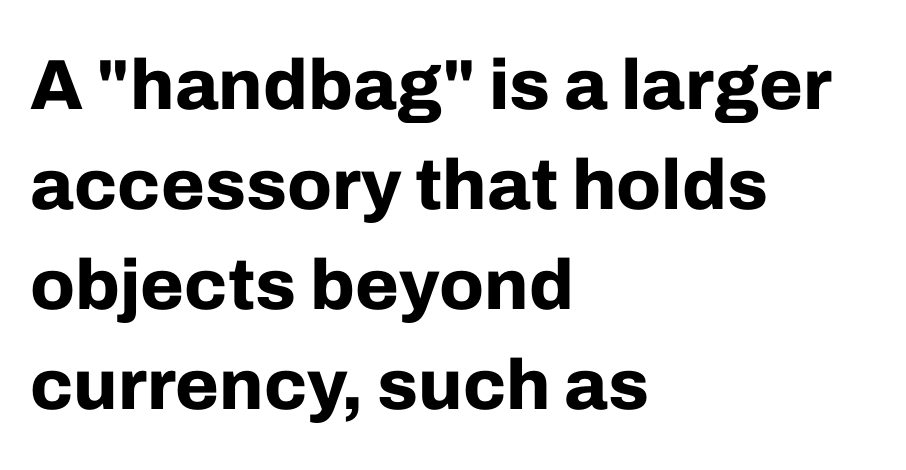
{"serif": "no", "italic": "no", "bold": "yes", "weight": "bold", "width": "normal", "stroke_contrast": "low", "x_height": "medium", "monospaced": "no", "underline": "no", "align": "left", "line_spacing": "normal", "line_spacing_ratio": 1.41, "letter_spacing": "normal", "letter_spacing_em": 0.0, "glyph_px": 71}
